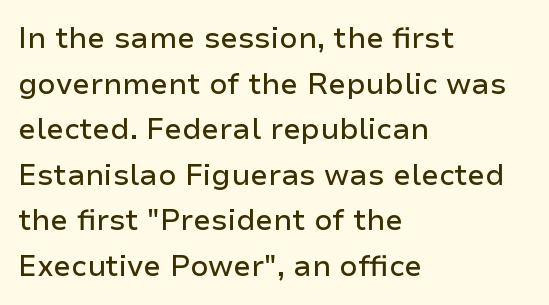
{"serif": "no", "italic": "no", "width": "normal", "stroke_contrast": "low", "x_height": "medium", "monospaced": "no", "underline": "no", "align": "left", "line_spacing": "normal", "line_spacing_ratio": 1.57, "letter_spacing": "normal", "letter_spacing_em": 0.0, "glyph_px": 29}
